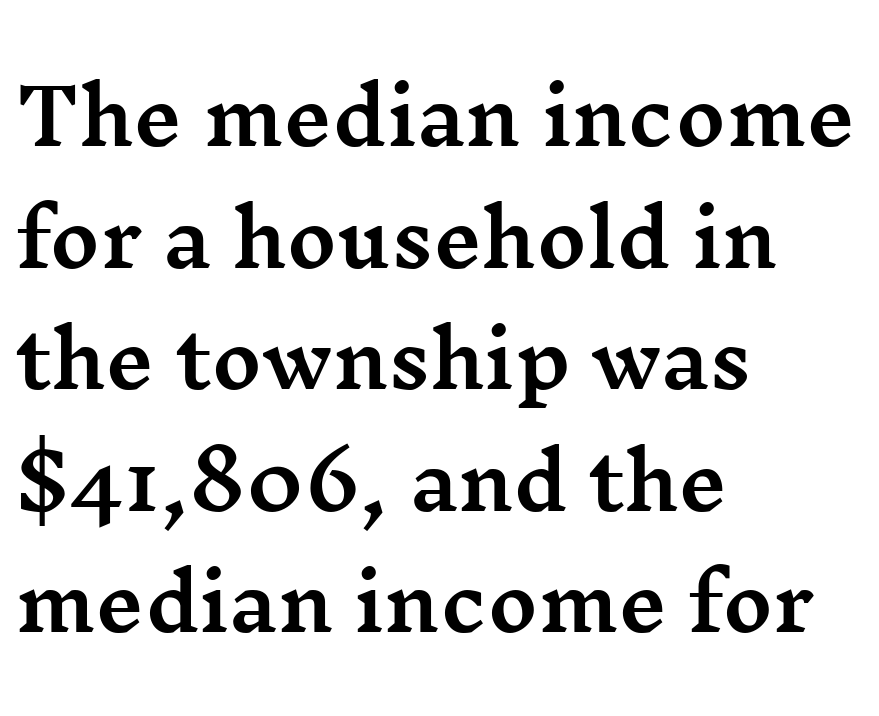
Q: Is the text italic (slanted)? A: No, it is upright.
Q: Is the typeface a serif or a sans-serif typeface? A: Serif.
Q: Is the text underlined? A: No.
Q: How is the paragraph aligned? A: Left-aligned.
Q: Is the spacing between letters normal or unusually wide? A: Normal.
Q: Is the spacing between lines tight, normal or loose? A: Normal.
Q: Width (condensed, normal, or wide)? A: Wide.
Q: Stroke contrast? A: Medium.
Q: x-height? A: Medium.
Q: Monospaced? A: No.
